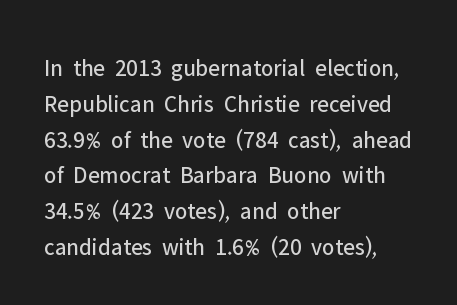
{"italic": "no", "bold": "no", "underline": "no", "align": "left", "line_spacing": "normal", "line_spacing_ratio": 1.49, "letter_spacing": "normal", "letter_spacing_em": 0.0, "glyph_px": 24}
